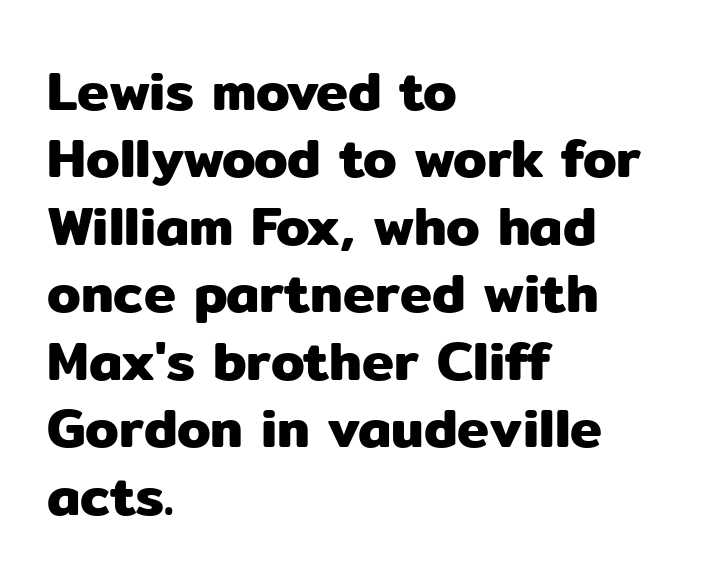
Q: Is the text italic (slanted)? A: No, it is upright.
Q: Is the typeface a serif or a sans-serif typeface? A: Sans-serif.
Q: Is the text underlined? A: No.
Q: How is the paragraph aligned? A: Left-aligned.
Q: Is the spacing between letters normal or unusually wide? A: Normal.
Q: Is the spacing between lines tight, normal or loose? A: Normal.
Q: Width (condensed, normal, or wide)? A: Normal.
Q: Stroke contrast? A: Low.
Q: x-height? A: Medium.
Q: Monospaced? A: No.
